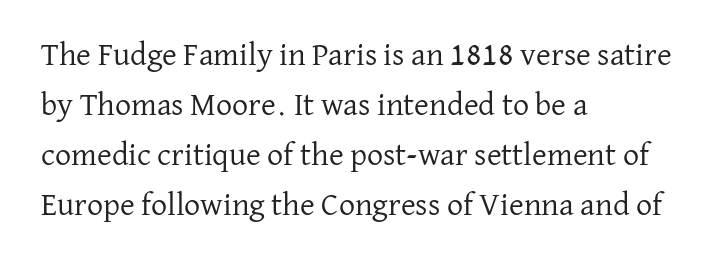
Q: Is the text bold? A: No.
Q: Is the text italic (slanted)? A: No, it is upright.
Q: Is the typeface a serif or a sans-serif typeface? A: Serif.
Q: Is the text underlined? A: No.
Q: How is the paragraph aligned? A: Left-aligned.
Q: Is the spacing between letters normal or unusually wide? A: Normal.
Q: Is the spacing between lines tight, normal or loose? A: Normal.
Q: Width (condensed, normal, or wide)? A: Normal.
Q: Stroke contrast? A: Low.
Q: x-height? A: Medium.
Q: Monospaced? A: No.
